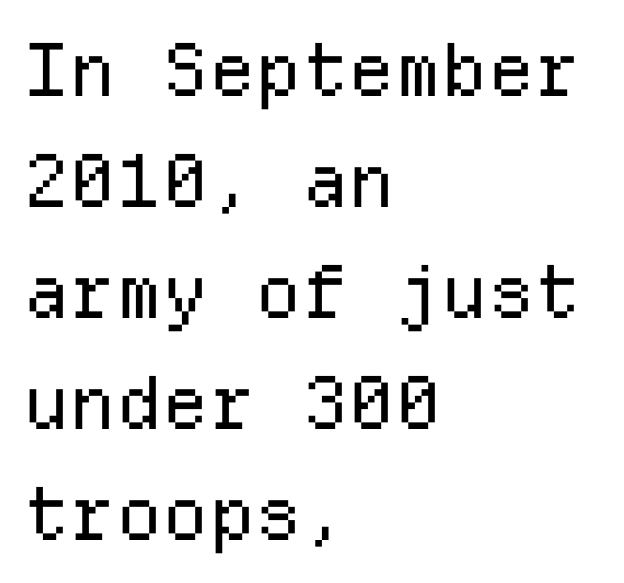
Here the designer chose a console-style face with uniform glyph widths. The letters carry no serifs — their stems end cleanly without finishing strokes. Each row of text sits above clean, open space. Nothing unusual about the tracking: characters are spaced as the font intends. Weight: in the light-to-regular range. Visually the block forms a straight wall on the left and a jagged coastline on the right.
